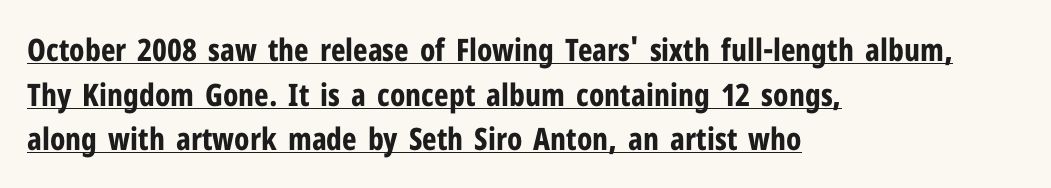
The vertical gap from one line to the next is medium. Note: no serifs on the glyphs. Glyph-to-glyph distance matches everyday printed text. As a designer I'd log this as weight 700, bold.
